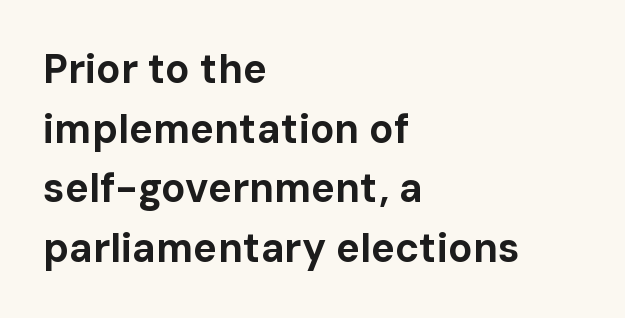
The image shows 40 px bold sans-serif type, upright; set left-aligned, normal line spacing (1.49x), normal letter spacing, not underlined; low stroke contrast and a medium x-height.
